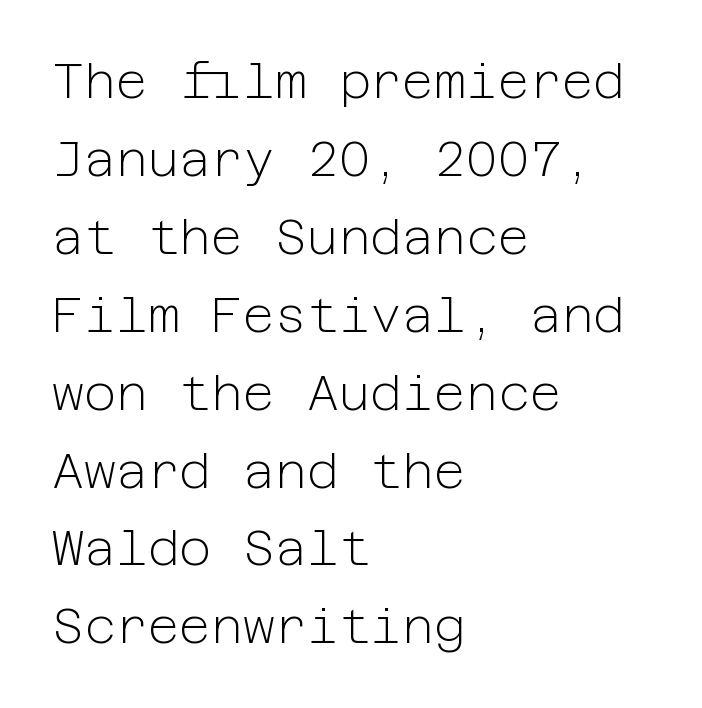
The image shows 49 px light sans-serif type, upright; set left-aligned, normal line spacing (1.59x), normal letter spacing, not underlined; low stroke contrast and a medium x-height.
